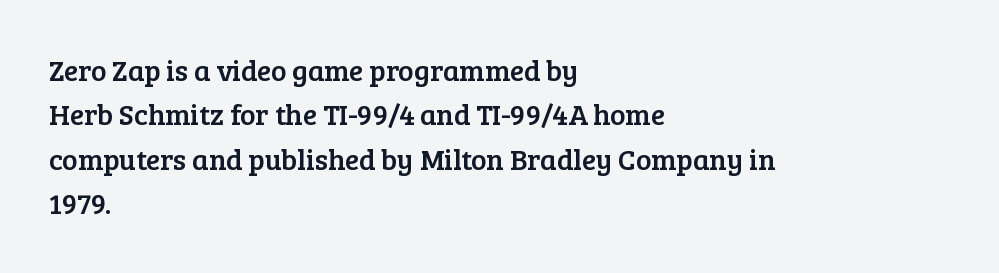
Q: Is the text italic (slanted)? A: No, it is upright.
Q: Is the typeface a serif or a sans-serif typeface? A: Serif.
Q: Is the text underlined? A: No.
Q: How is the paragraph aligned? A: Left-aligned.
Q: Is the spacing between letters normal or unusually wide? A: Normal.
Q: Is the spacing between lines tight, normal or loose? A: Normal.
Q: Width (condensed, normal, or wide)? A: Normal.
Q: Stroke contrast? A: Low.
Q: x-height? A: Medium.
Q: Monospaced? A: No.
